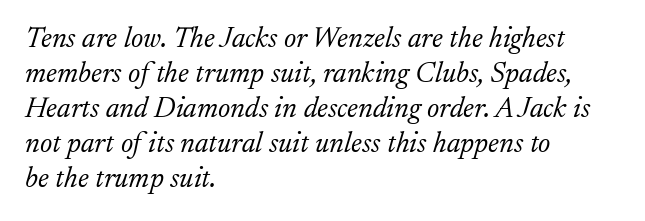
Proportional: the letters do not fall into vertical columns. These lines are composed in type with serifs. No heavy texture on the line: the type isn't bold. If you drew a ruler down the left edge, every line would touch it. Italic: yes, the glyphs are oblique.
